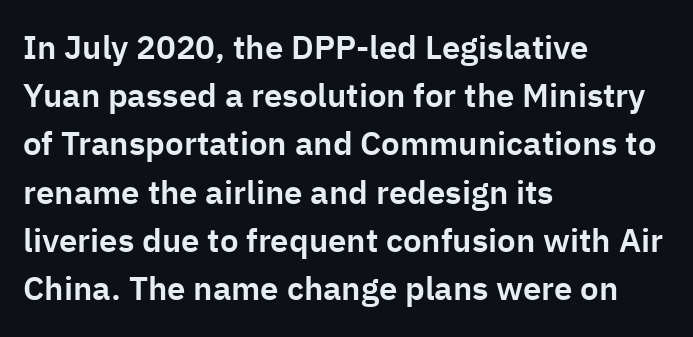
{"serif": "no", "italic": "no", "width": "normal", "stroke_contrast": "low", "x_height": "medium", "monospaced": "no", "underline": "no", "align": "left", "line_spacing": "normal", "line_spacing_ratio": 1.46, "letter_spacing": "normal", "letter_spacing_em": 0.0, "glyph_px": 33}
